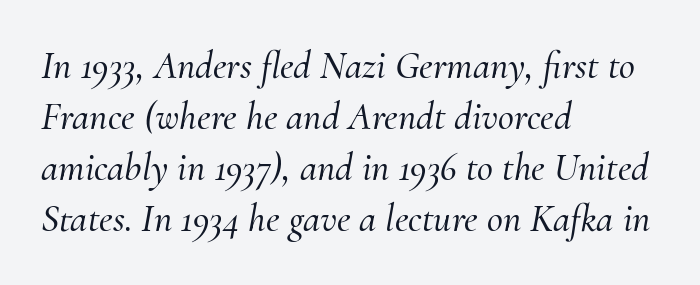
{"serif": "yes", "italic": "yes", "lean": "right", "slant_degrees": 10, "width": "normal", "stroke_contrast": "medium", "x_height": "small", "monospaced": "no", "underline": "no", "align": "left", "line_spacing": "normal", "line_spacing_ratio": 1.31, "letter_spacing": "normal", "letter_spacing_em": 0.0, "glyph_px": 39}
